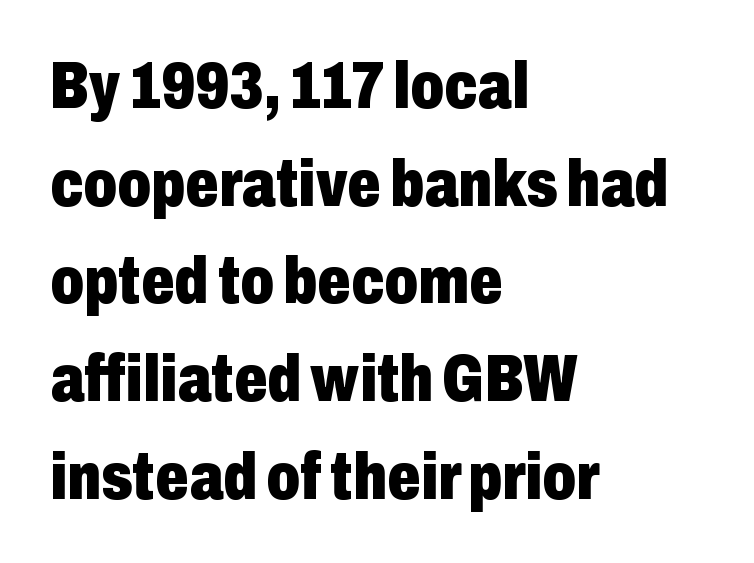
Q: Is the text bold? A: Yes.
Q: Is the text italic (slanted)? A: No, it is upright.
Q: Is the typeface a serif or a sans-serif typeface? A: Sans-serif.
Q: Is the text underlined? A: No.
Q: How is the paragraph aligned? A: Left-aligned.
Q: Is the spacing between letters normal or unusually wide? A: Normal.
Q: Is the spacing between lines tight, normal or loose? A: Normal.
Q: Width (condensed, normal, or wide)? A: Condensed.
Q: Stroke contrast? A: Low.
Q: x-height? A: Medium.
Q: Monospaced? A: No.
